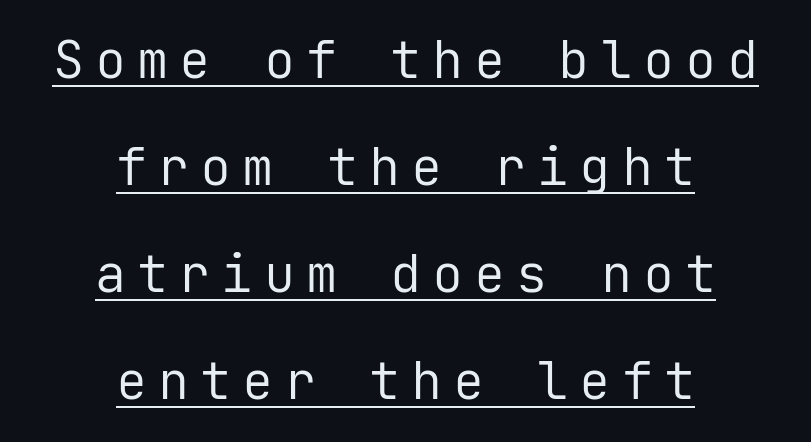
Q: Is the text bold? A: No.
Q: Is the text italic (slanted)? A: No, it is upright.
Q: Is the typeface a serif or a sans-serif typeface? A: Sans-serif.
Q: Is the text underlined? A: Yes.
Q: How is the paragraph aligned? A: Centered.
Q: Is the spacing between letters normal or unusually wide? A: Unusually wide.
Q: Is the spacing between lines tight, normal or loose? A: Loose.
Q: Width (condensed, normal, or wide)? A: Normal.
Q: Stroke contrast? A: Low.
Q: x-height? A: Medium.
Q: Monospaced? A: Yes.
